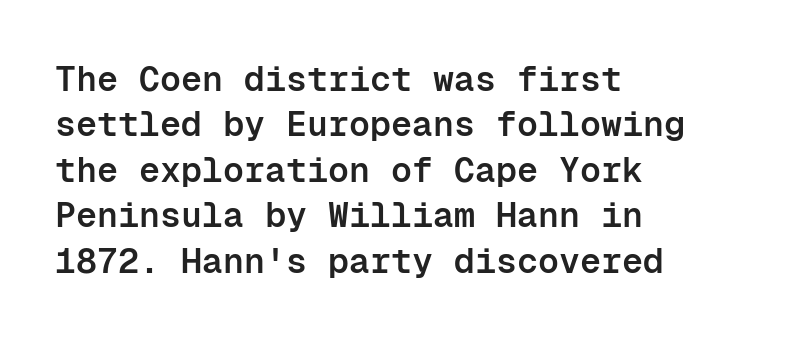
Typesetter's note: demi weight, one step under bold. Rows of type keep a routine distance in the vertical direction. The rendering shows plain stroke endings on the letterforms — a sans-serif design. Posture: vertical. No word sits above an underline. If you drew a ruler down the left edge, every line would touch it.
